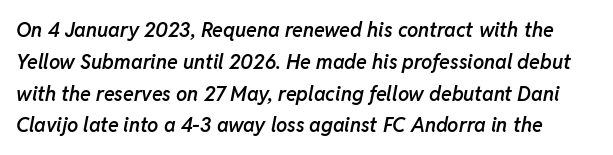
A clean baseline with only descenders dipping below it. Baseline-to-baseline distance is the conventional proportion of letter height. The specimen reads as italic at a glance. The passage shown is semibold, sitting just below true bold. Honestly, the letter spacing is just normal — you wouldn't notice it.
